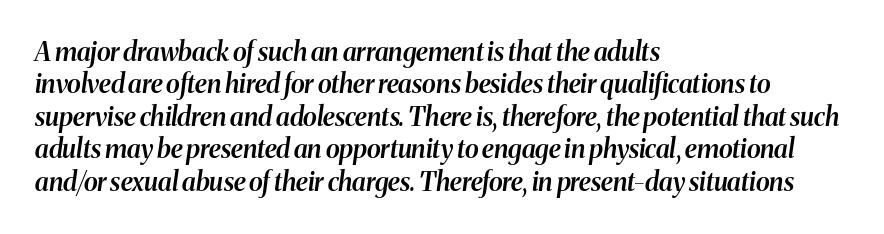
{"italic": "yes", "lean": "right", "slant_degrees": 8, "bold": "semi", "underline": "no", "align": "left", "line_spacing": "normal", "line_spacing_ratio": 1.25, "letter_spacing": "normal", "letter_spacing_em": 0.0, "glyph_px": 26}
